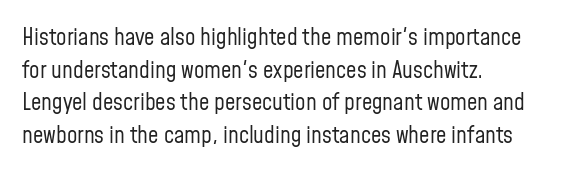
Characters follow at the spacing the type designer built in. The letterforms sit at book weight or below. Rendered with straight, roman letterforms. The rows are spaced the way most documents space them. The strip under each line holds only bare page.
